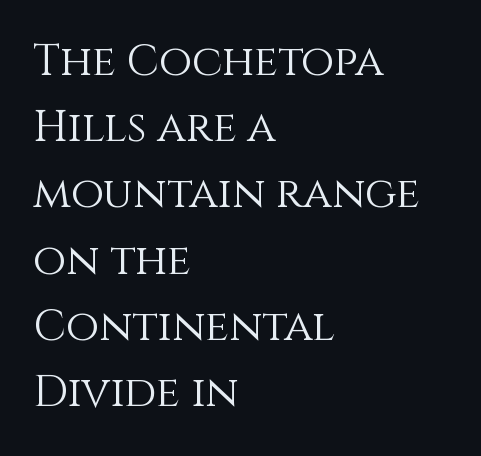
Type without underlining. On a weight scale, this lands at 450 or below. Note the varied advance widths — an 'i' is clearly narrower than an 'm'. These lines keep a tight, regular rhythm from letter to letter. Horizontally, the lines are justified to the leading edge only. Style check: upright.
